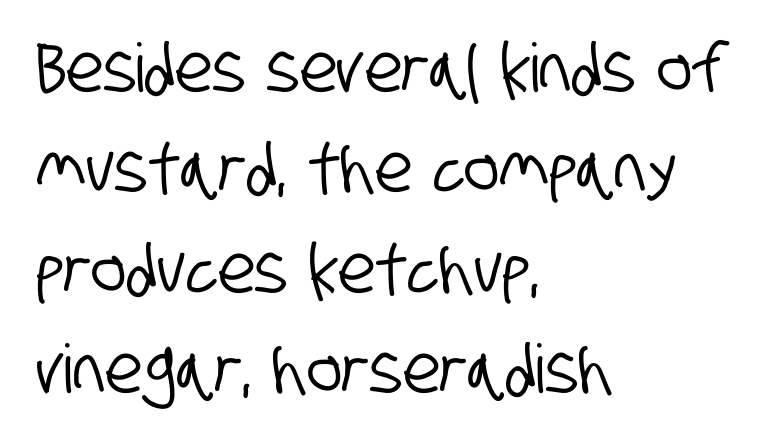
Q: Is the typeface a serif or a sans-serif typeface? A: Sans-serif.
Q: Is the text underlined? A: No.
Q: How is the paragraph aligned? A: Left-aligned.
Q: Is the spacing between letters normal or unusually wide? A: Normal.
Q: Is the spacing between lines tight, normal or loose? A: Normal.
Q: Width (condensed, normal, or wide)? A: Condensed.
Q: Stroke contrast? A: Low.
Q: x-height? A: Large.
Q: Monospaced? A: No.
